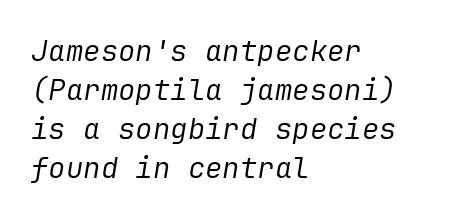
The image shows 29 px regular-weight type, italic (leaning right); set left-aligned, normal line spacing (1.34x), normal letter spacing, not underlined; low stroke contrast and a medium x-height.
